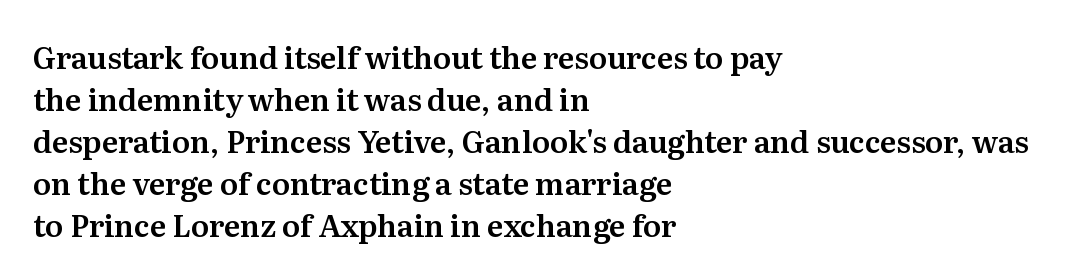
The image shows 30 px serif type, upright; set left-aligned, normal line spacing (1.4x), normal letter spacing, not underlined; medium stroke contrast and a medium x-height.
